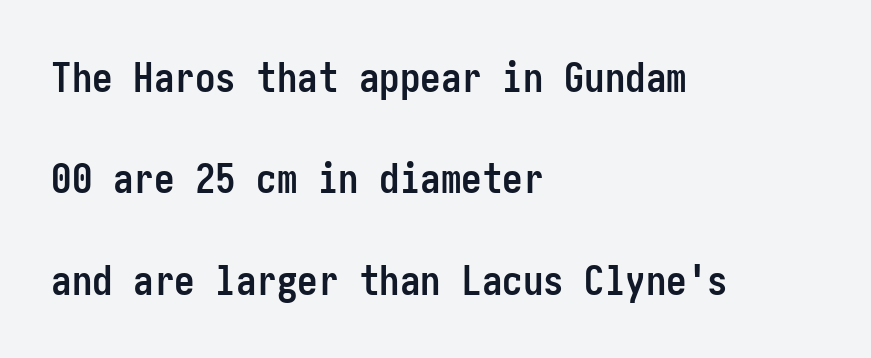
The image shows 41 px semibold, condensed sans-serif type, upright; set left-aligned, loose line spacing (2.47x), normal letter spacing, not underlined; low stroke contrast and a medium x-height.
